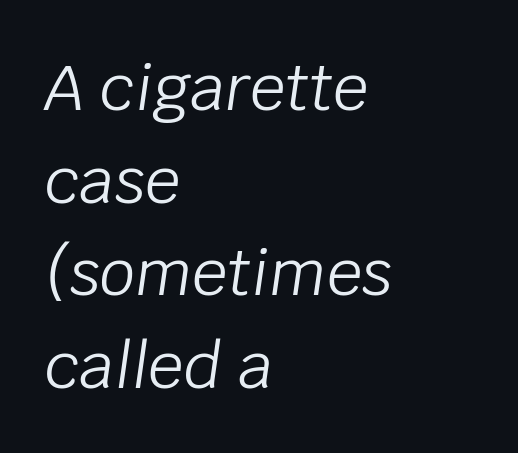
Q: Is the text bold? A: No.
Q: Is the text italic (slanted)? A: Yes, it leans right by about 8 degrees.
Q: Is the text underlined? A: No.
Q: How is the paragraph aligned? A: Left-aligned.
Q: Is the spacing between letters normal or unusually wide? A: Normal.
Q: Is the spacing between lines tight, normal or loose? A: Normal.
Q: Width (condensed, normal, or wide)? A: Normal.
Q: Stroke contrast? A: Low.
Q: x-height? A: Large.
Q: Monospaced? A: No.
